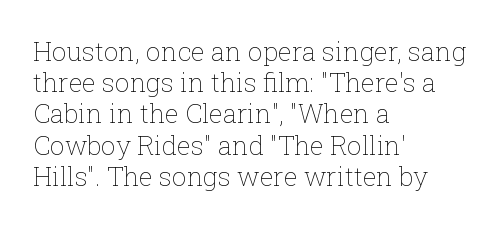
Q: Is the text bold? A: No.
Q: Is the text italic (slanted)? A: No, it is upright.
Q: Is the text underlined? A: No.
Q: How is the paragraph aligned? A: Left-aligned.
Q: Is the spacing between letters normal or unusually wide? A: Normal.
